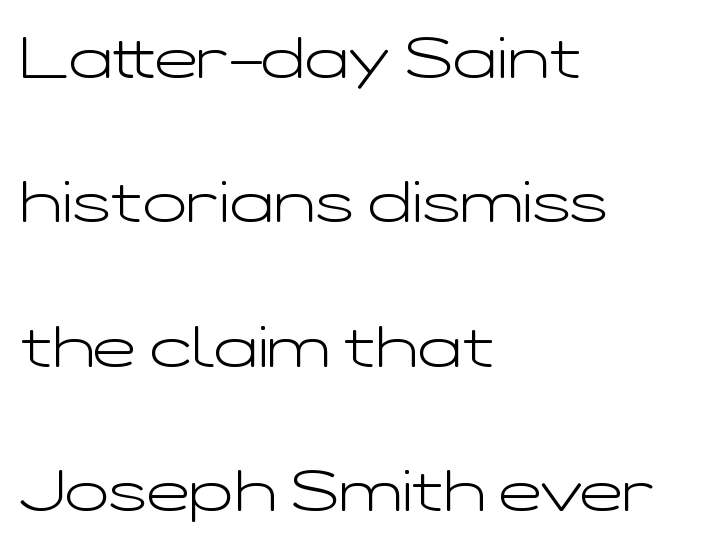
{"serif": "no", "italic": "no", "bold": "no", "weight": "light", "width": "wide", "stroke_contrast": "low", "x_height": "medium", "monospaced": "no", "underline": "no", "align": "left", "line_spacing": "loose", "line_spacing_ratio": 2.49, "letter_spacing": "normal", "letter_spacing_em": 0.0, "glyph_px": 58}
